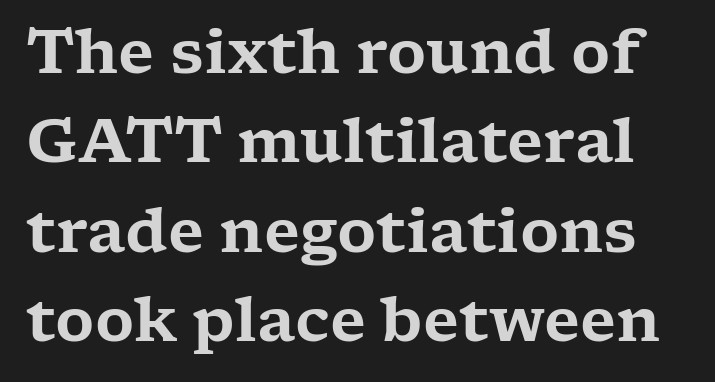
A typesetter would mark this as roman, not italic. Underlining? Definitely not there. The face used here is proportionally spaced, like ordinary book or web type. Spacing between characters is what you'd get straight out of the box. How would I describe the line gaps? Plain and ordinary. The letters carry serifs — small finishing strokes at the ends of their stems.
